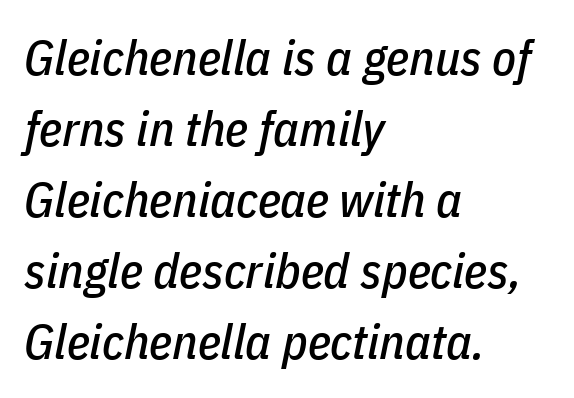
Q: Is the text italic (slanted)? A: Yes, it leans right by about 11 degrees.
Q: Is the text underlined? A: No.
Q: How is the paragraph aligned? A: Left-aligned.
Q: Is the spacing between letters normal or unusually wide? A: Normal.
Q: Is the spacing between lines tight, normal or loose? A: Normal.
Q: Width (condensed, normal, or wide)? A: Condensed.
Q: Stroke contrast? A: Low.
Q: x-height? A: Medium.
Q: Monospaced? A: No.
